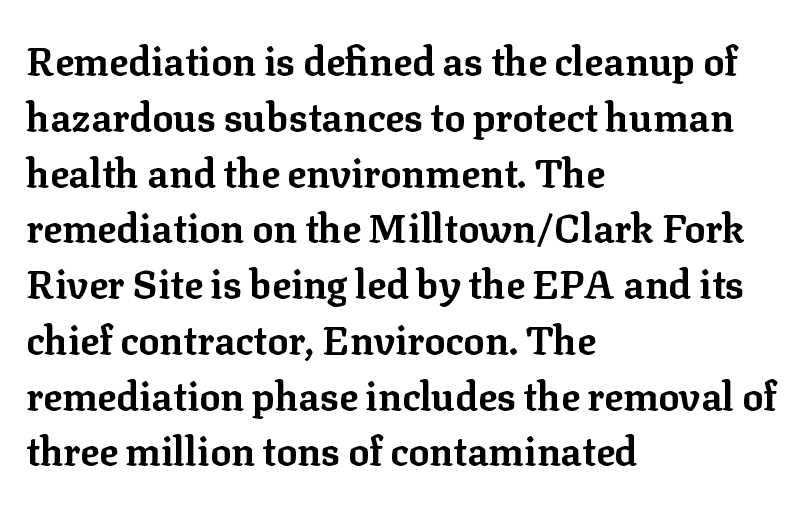
This is the regular roman posture of the typeface. Compared with typical body copy, the letter spacing here is the same. Stroke terminals: seriffed. Quick note: interline space is typical. A clean baseline with only descenders dipping below it. Each letter keeps its own natural width here, so spacing adapts to shape.
